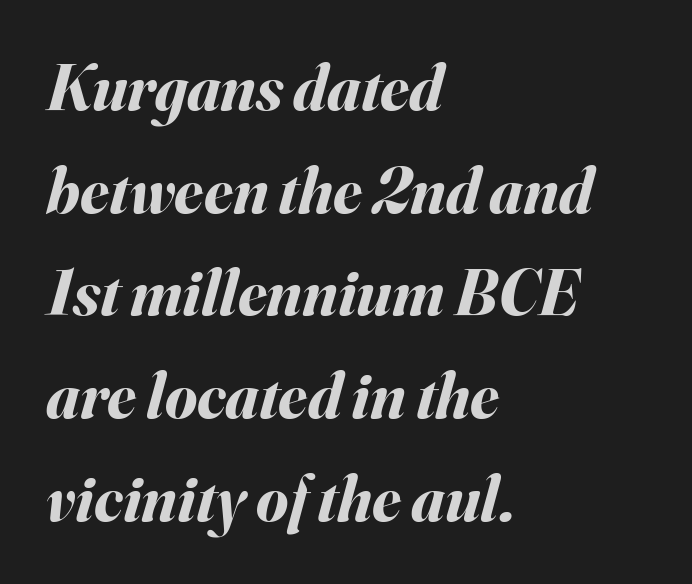
Q: Is the text bold? A: Yes.
Q: Is the text italic (slanted)? A: Yes, it leans right by about 16 degrees.
Q: Is the text underlined? A: No.
Q: How is the paragraph aligned? A: Left-aligned.
Q: Is the spacing between letters normal or unusually wide? A: Normal.
Q: Is the spacing between lines tight, normal or loose? A: Normal.
Q: Width (condensed, normal, or wide)? A: Normal.
Q: Stroke contrast? A: Medium.
Q: x-height? A: Small.
Q: Monospaced? A: No.
